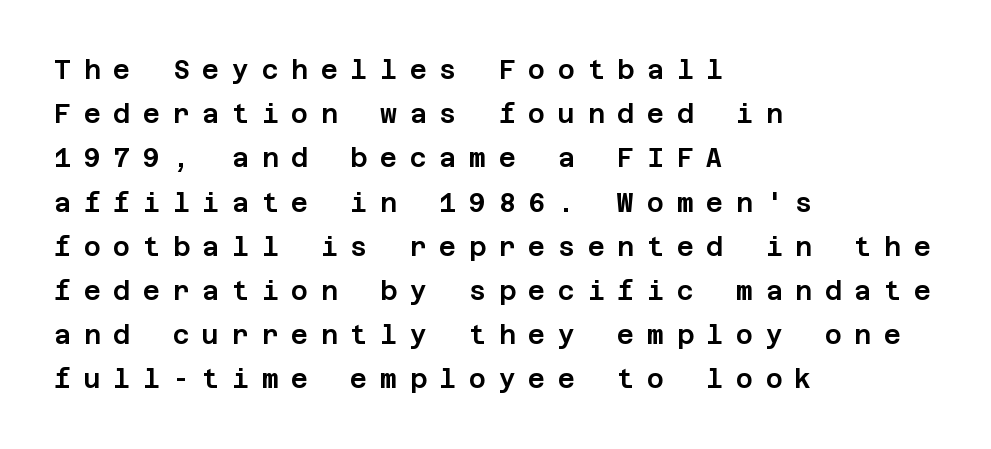
{"italic": "no", "underline": "no", "align": "left", "line_spacing": "normal", "line_spacing_ratio": 1.7, "letter_spacing": "wide", "letter_spacing_em": 0.49, "glyph_px": 26}
